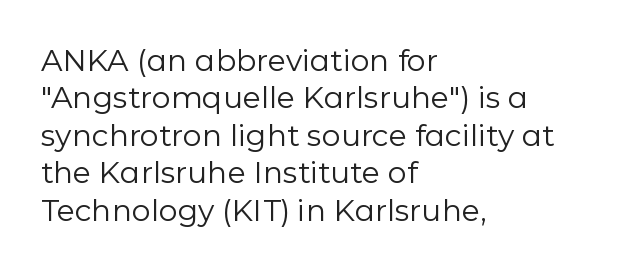
Q: Is the text bold? A: No.
Q: Is the text italic (slanted)? A: No, it is upright.
Q: Is the typeface a serif or a sans-serif typeface? A: Sans-serif.
Q: Is the text underlined? A: No.
Q: How is the paragraph aligned? A: Left-aligned.
Q: Is the spacing between letters normal or unusually wide? A: Normal.
Q: Is the spacing between lines tight, normal or loose? A: Normal.
Q: Width (condensed, normal, or wide)? A: Normal.
Q: Stroke contrast? A: Low.
Q: x-height? A: Medium.
Q: Monospaced? A: No.
